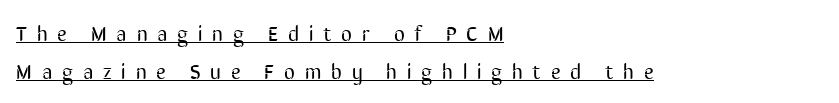
Q: Is the text bold? A: No.
Q: Is the text italic (slanted)? A: No, it is upright.
Q: Is the text underlined? A: Yes.
Q: How is the paragraph aligned? A: Left-aligned.
Q: Is the spacing between letters normal or unusually wide? A: Unusually wide.
